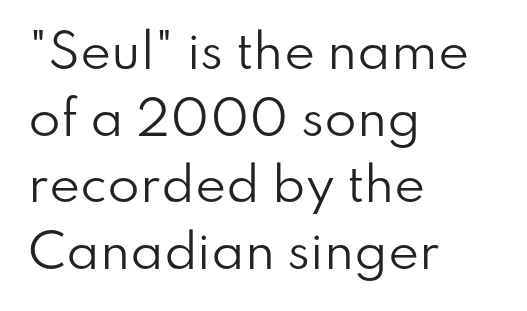
Q: Is the text bold? A: No.
Q: Is the text italic (slanted)? A: No, it is upright.
Q: Is the typeface a serif or a sans-serif typeface? A: Sans-serif.
Q: Is the text underlined? A: No.
Q: How is the paragraph aligned? A: Left-aligned.
Q: Is the spacing between letters normal or unusually wide? A: Normal.
Q: Is the spacing between lines tight, normal or loose? A: Normal.
Q: Width (condensed, normal, or wide)? A: Normal.
Q: Stroke contrast? A: Low.
Q: x-height? A: Small.
Q: Monospaced? A: No.
